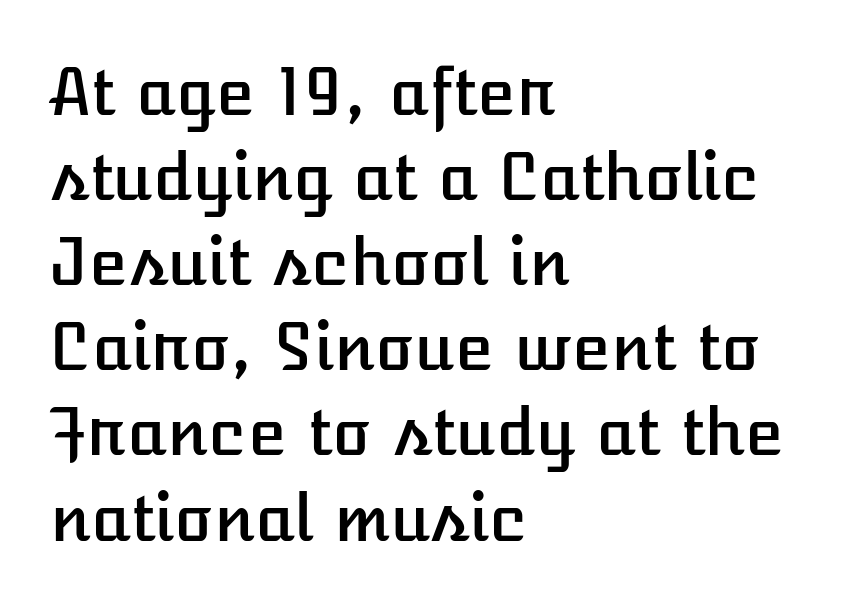
Q: Is the text italic (slanted)? A: No, it is upright.
Q: Is the text underlined? A: No.
Q: How is the paragraph aligned? A: Left-aligned.
Q: Is the spacing between letters normal or unusually wide? A: Normal.
Q: Is the spacing between lines tight, normal or loose? A: Normal.
Q: Width (condensed, normal, or wide)? A: Normal.
Q: Stroke contrast? A: Low.
Q: x-height? A: Medium.
Q: Monospaced? A: No.
